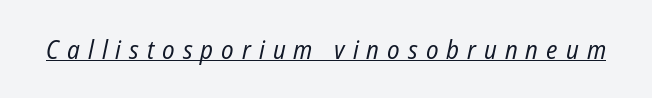
{"italic": "yes", "lean": "right", "slant_degrees": 12, "bold": "no", "underline": "yes", "letter_spacing": "wide", "letter_spacing_em": 0.31, "glyph_px": 26}
